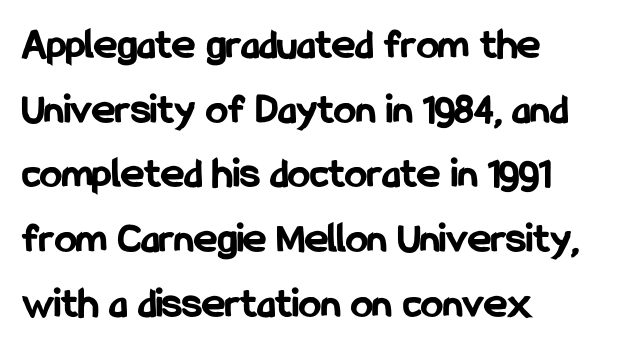
The image shows 44 px bold, condensed sans-serif type, upright; set left-aligned, normal line spacing (1.47x), normal letter spacing, not underlined; low stroke contrast and a medium x-height.
